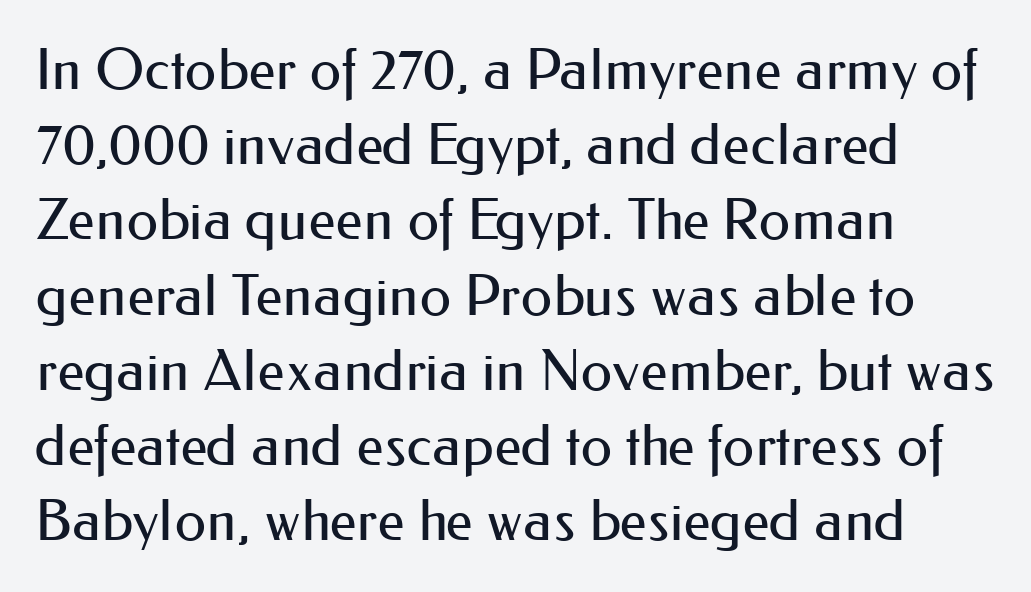
The paragraph has a hard left edge and a soft right edge. Letters have the restrained weight of plain body copy at most. Looks like regular typesetting: each glyph gets only the width it needs. A typesetter would label this face a sans. Unlike italic type, these characters show no tilt at all. Evenly set lines give the paragraph a standard silhouette.
